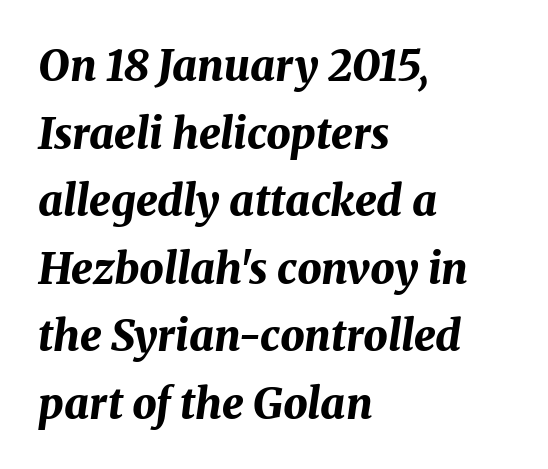
The image shows 43 px bold type, italic (leaning right); set left-aligned, normal line spacing (1.57x), normal letter spacing, not underlined; medium stroke contrast and a medium x-height.
